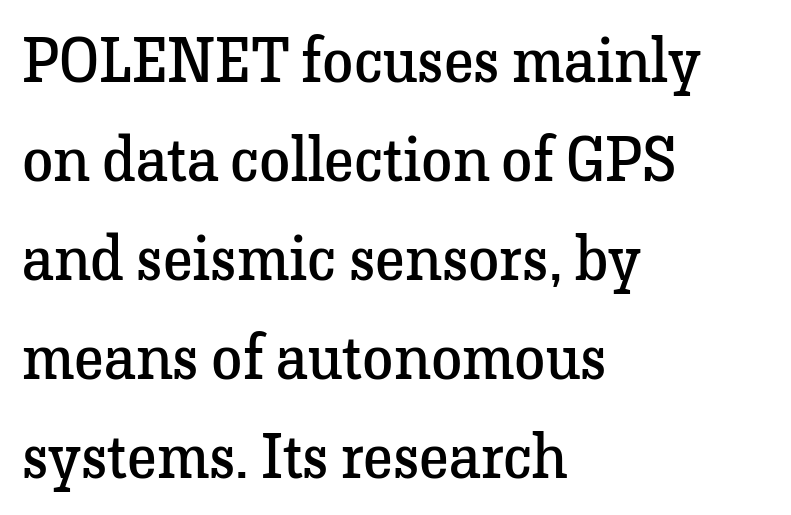
{"serif": "yes", "italic": "no", "bold": "no", "weight": "regular", "width": "normal", "stroke_contrast": "low", "x_height": "medium", "monospaced": "no", "underline": "no", "align": "left", "line_spacing": "normal", "line_spacing_ratio": 1.57, "letter_spacing": "normal", "letter_spacing_em": 0.0, "glyph_px": 63}
